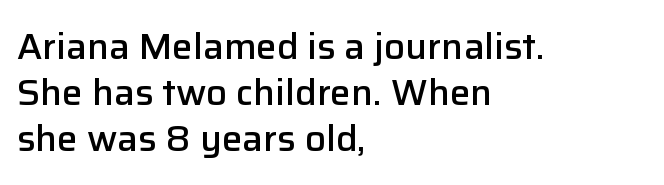
{"serif": "no", "italic": "no", "bold": "semi", "weight": "semibold", "width": "normal", "stroke_contrast": "low", "x_height": "medium", "monospaced": "no", "underline": "no", "align": "left", "line_spacing_ratio": 1.24, "letter_spacing": "normal", "letter_spacing_em": 0.0, "glyph_px": 37}
